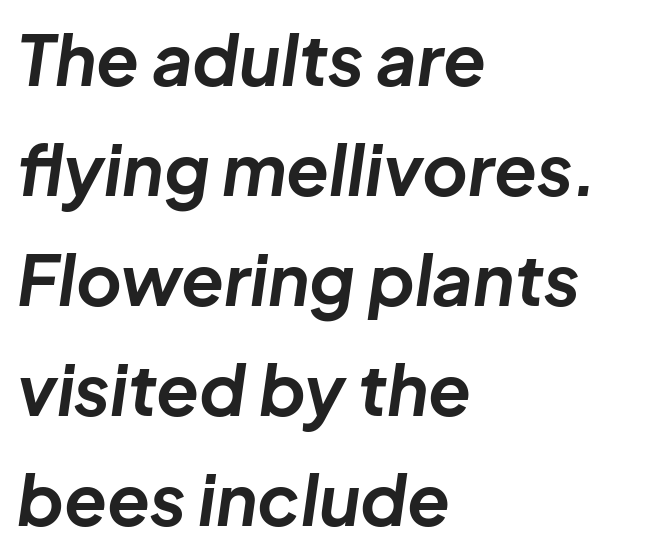
This is oblique type, the kind used for emphasis or titles. This rendering uses left alignment, leaving the right contour irregular. Do the characters align in a grid? No, the font is proportional. Nothing unusual about the tracking: characters are spaced as the font intends.
